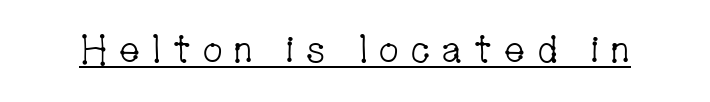
Short note: letters widely spaced. Every stem runs plumb, perpendicular to the baseline. You could not count columns in this text — the font is proportionally spaced. The typeface has the unassuming heft of standard copy or less. In designer terms, the underline attribute is active on this setting.
